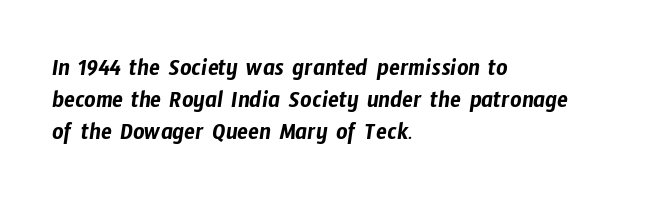
What stands out about the letter spacing? Nothing — it is the standard amount. Each row of text sits above clean, open space. Line beginnings align vertically; line endings do not. The leading is moderate, giving the passage an even texture.
